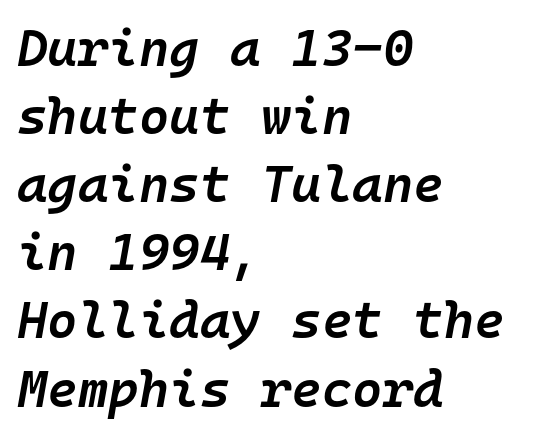
The area under the type is left untouched. A semibold gives these letters moderate extra thickness, short of bold. The letters march in equal steps, a hallmark of fixed-pitch type. A typesetter would call this zero additional tracking. Quick note: italic.
